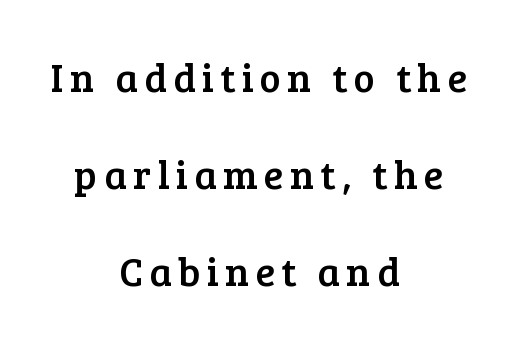
The paragraph shown floats in the horizontal middle. Interline gaps are noticeably wide in this sample. Note the varied advance widths — an 'i' is clearly narrower than an 'm'. Classification — serif. The lettering holds an erect, upright posture throughout.
